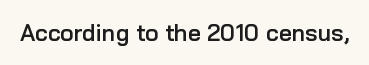
{"italic": "no", "bold": "semi", "underline": "no", "letter_spacing": "normal", "letter_spacing_em": 0.0, "glyph_px": 23}
